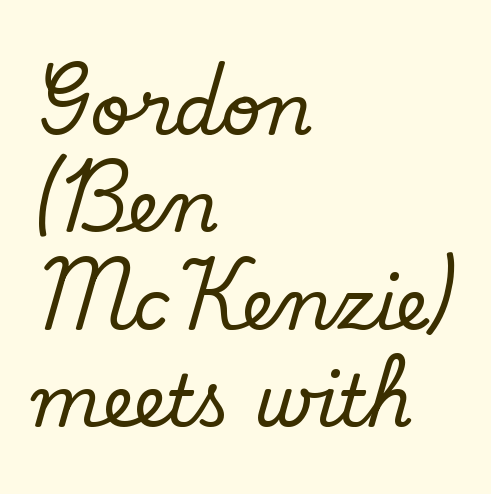
Q: Is the text italic (slanted)? A: Yes.
Q: Is the typeface a serif or a sans-serif typeface? A: Serif.
Q: Is the text underlined? A: No.
Q: How is the paragraph aligned? A: Left-aligned.
Q: Is the spacing between letters normal or unusually wide? A: Normal.
Q: Is the spacing between lines tight, normal or loose? A: Normal.
Q: Width (condensed, normal, or wide)? A: Normal.
Q: Stroke contrast? A: Low.
Q: x-height? A: Small.
Q: Monospaced? A: No.
